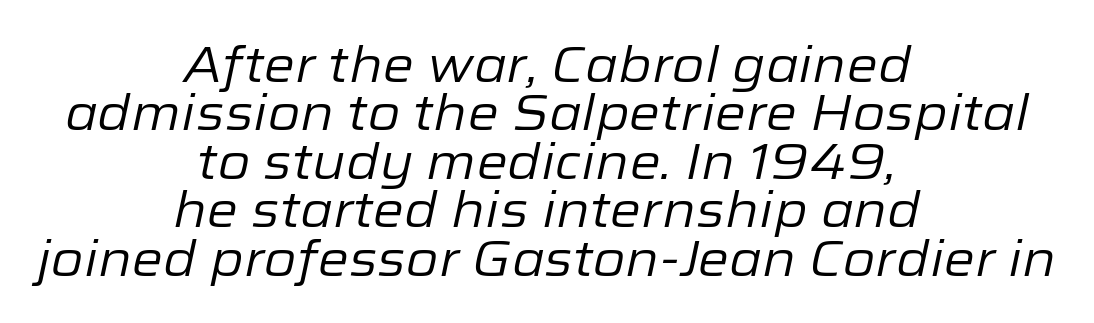
The specimen omits any rule beneath the text block's lines. Horizontal alignment here is central, giving a formal, balanced look. This sample uses an oblique cut, with every glyph tilted off the vertical. Character widths vary here, with narrow letters taking less room than wide ones. How are the letters spaced? Ordinarily, with no added tracking.
